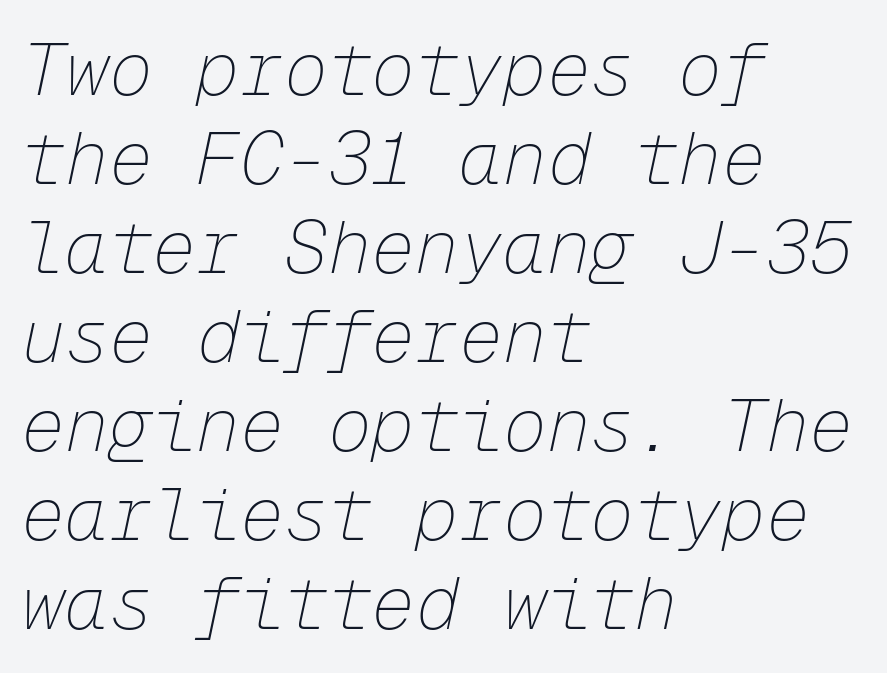
The image shows 73 px thin type, italic (leaning right), monospaced; set left-aligned, line spacing 1.22x, normal letter spacing, not underlined; low stroke contrast and a medium x-height.
